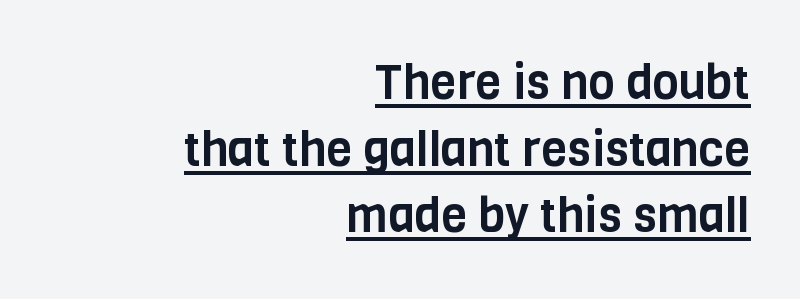
Q: Is the text italic (slanted)? A: No, it is upright.
Q: Is the typeface a serif or a sans-serif typeface? A: Sans-serif.
Q: Is the text underlined? A: Yes.
Q: How is the paragraph aligned? A: Right-aligned.
Q: Is the spacing between letters normal or unusually wide? A: Normal.
Q: Is the spacing between lines tight, normal or loose? A: Normal.
Q: Width (condensed, normal, or wide)? A: Condensed.
Q: Stroke contrast? A: Low.
Q: x-height? A: Large.
Q: Monospaced? A: No.
